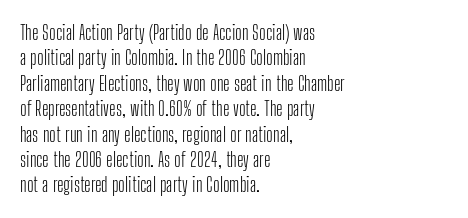
Q: Is the text bold? A: No.
Q: Is the text italic (slanted)? A: No, it is upright.
Q: Is the text underlined? A: No.
Q: How is the paragraph aligned? A: Left-aligned.
Q: Is the spacing between letters normal or unusually wide? A: Normal.
Q: Is the spacing between lines tight, normal or loose? A: Normal.
